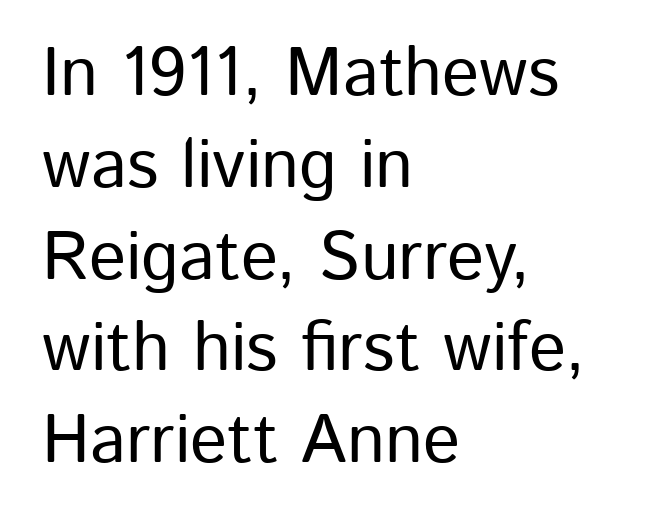
The image shows 69 px sans-serif type, upright; set left-aligned, normal line spacing (1.33x), normal letter spacing, not underlined; low stroke contrast and a medium x-height.
